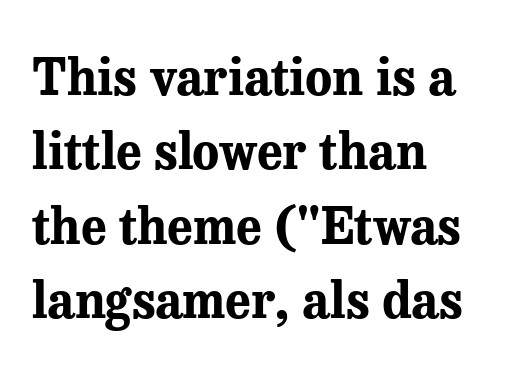
Varying glyph widths throughout — classic text-font behaviour. Does extra space separate the letters? No, they use regular spacing. The baseline area is clear. Caption: multi-line text, flush left, ragged right. Horizontal bands of white between lines are of average thickness. A typesetter would label this face a serif.
